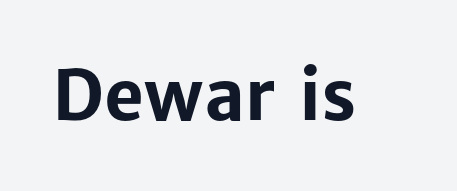
The image shows 69 px bold sans-serif type, upright; set normal letter spacing, not underlined; low stroke contrast and a medium x-height.
